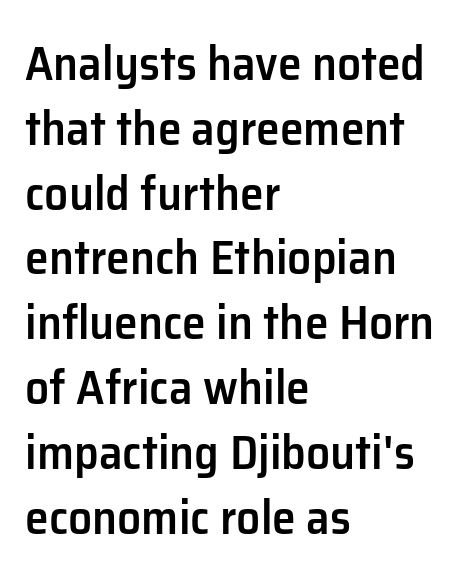
{"serif": "no", "italic": "no", "bold": "semi", "weight": "semibold", "width": "normal", "stroke_contrast": "low", "x_height": "medium", "monospaced": "no", "underline": "no", "align": "left", "line_spacing": "normal", "line_spacing_ratio": 1.35, "letter_spacing": "normal", "letter_spacing_em": 0.0, "glyph_px": 48}
